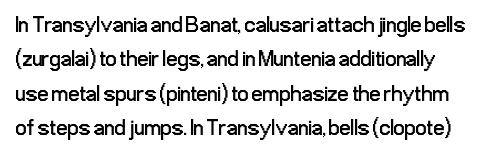
The image shows 22 px text type, upright; set normal line spacing (1.56x), normal letter spacing, not underlined.
